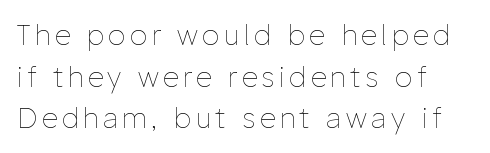
{"italic": "no", "bold": "no", "weight": "thin", "width": "normal", "stroke_contrast": "low", "x_height": "medium", "monospaced": "no", "underline": "no", "align": "left", "line_spacing": "normal", "line_spacing_ratio": 1.49, "glyph_px": 28}
